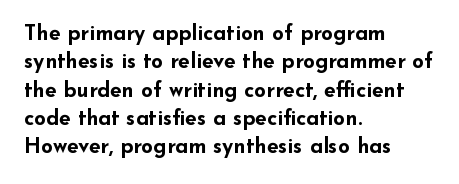
The image shows 21 px bold type, upright; set left-aligned, normal line spacing (1.35x), normal letter spacing, not underlined.
